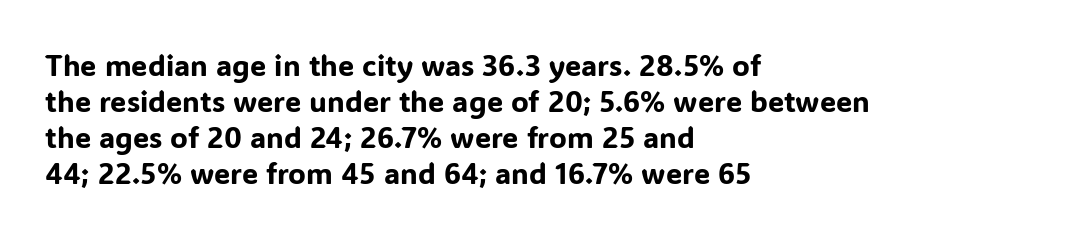
Q: Is the text italic (slanted)? A: No, it is upright.
Q: Is the typeface a serif or a sans-serif typeface? A: Sans-serif.
Q: Is the text underlined? A: No.
Q: How is the paragraph aligned? A: Left-aligned.
Q: Is the spacing between letters normal or unusually wide? A: Normal.
Q: Width (condensed, normal, or wide)? A: Normal.
Q: Stroke contrast? A: Low.
Q: x-height? A: Medium.
Q: Monospaced? A: No.
